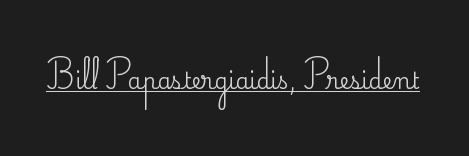
Compared with typical body copy, the letter spacing here is the same. Honestly, the underline is the first thing you notice here. No italicization has been applied; the sample stays upright.
